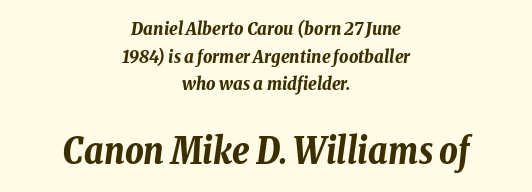
{"italic": "yes", "lean": "right", "slant_degrees": 8, "bold": "yes", "weight": "bold", "width": "condensed", "stroke_contrast": "low", "x_height": "medium", "monospaced": "no", "underline": "no", "align": "center", "line_spacing": "normal", "line_spacing_ratio": 1.53, "letter_spacing": "normal", "letter_spacing_em": 0.0, "larger_block": "second", "size_ratio": 2.0, "glyph_px": 36}
